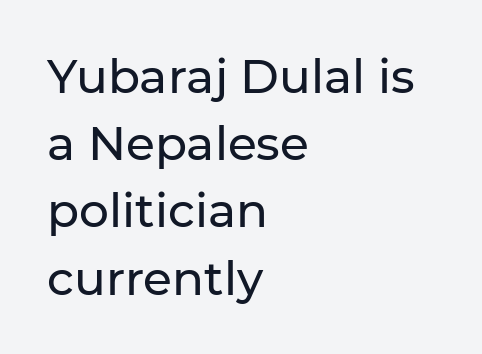
Q: Is the text italic (slanted)? A: No, it is upright.
Q: Is the typeface a serif or a sans-serif typeface? A: Sans-serif.
Q: Is the text underlined? A: No.
Q: How is the paragraph aligned? A: Left-aligned.
Q: Is the spacing between letters normal or unusually wide? A: Normal.
Q: Is the spacing between lines tight, normal or loose? A: Normal.
Q: Width (condensed, normal, or wide)? A: Normal.
Q: Stroke contrast? A: Low.
Q: x-height? A: Medium.
Q: Monospaced? A: No.
